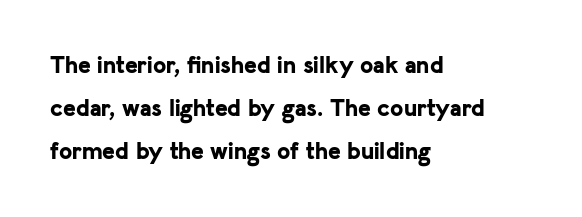
Q: Is the text bold? A: Yes.
Q: Is the text italic (slanted)? A: No, it is upright.
Q: Is the text underlined? A: No.
Q: How is the paragraph aligned? A: Left-aligned.
Q: Is the spacing between letters normal or unusually wide? A: Normal.
